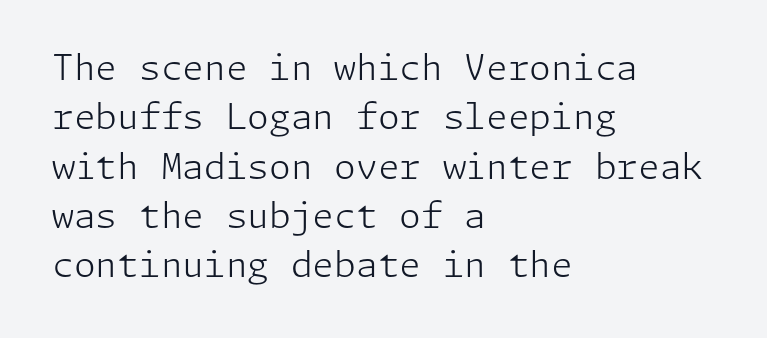
{"serif": "no", "italic": "no", "bold": "no", "weight": "light", "width": "normal", "stroke_contrast": "low", "x_height": "medium", "underline": "no", "align": "left", "line_spacing": "normal", "line_spacing_ratio": 1.41, "letter_spacing": "normal", "letter_spacing_em": 0.0, "glyph_px": 35}
